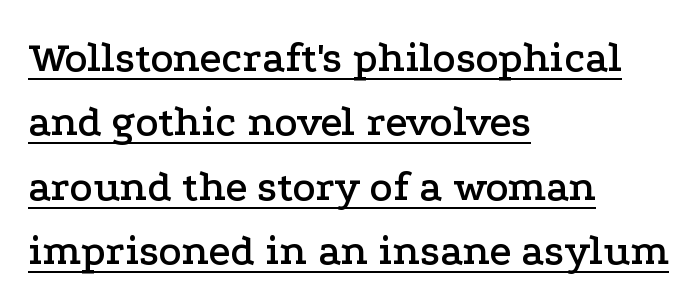
Regular leading. Each line of the rendering has a horizontal stroke beneath the glyphs. Reading down the block, your eye returns to a fixed left position each line. What kind of face is this? One with serifs. Characters remain perfectly vertical along every line.
